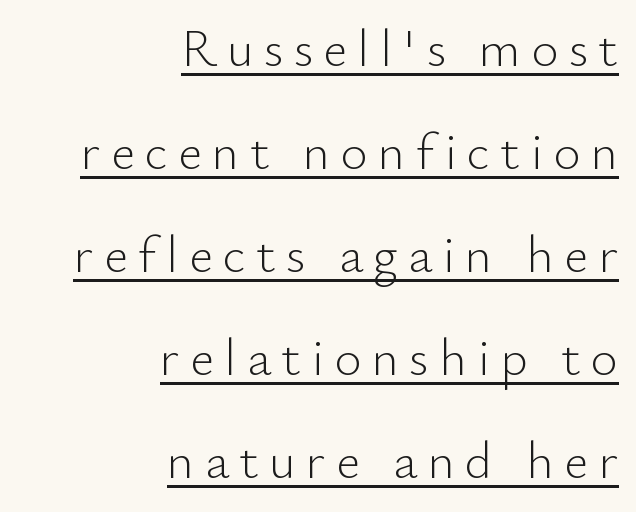
The image shows 52 px light sans-serif type, upright; set right-aligned, loose line spacing (1.98x), unusually wide letter spacing (+0.2 em), underlined; low stroke contrast and a small x-height.
